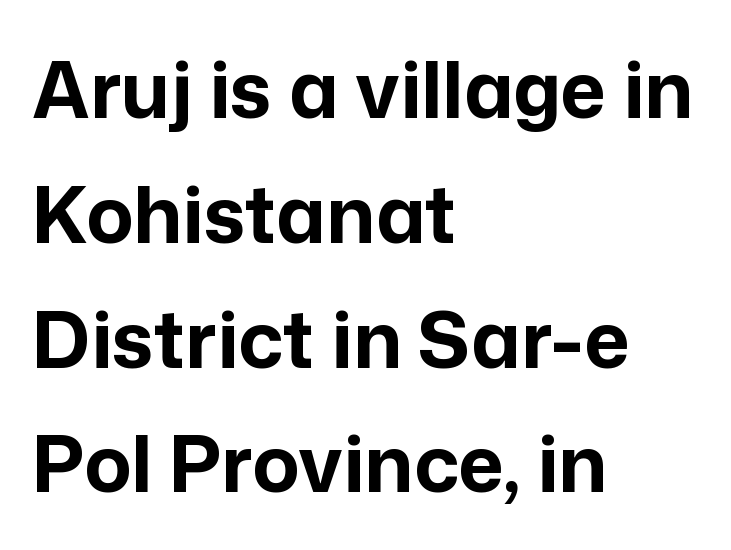
{"serif": "no", "italic": "no", "bold": "yes", "weight": "bold", "width": "normal", "stroke_contrast": "low", "x_height": "medium", "monospaced": "no", "underline": "no", "align": "left", "line_spacing": "normal", "line_spacing_ratio": 1.6, "letter_spacing": "normal", "letter_spacing_em": 0.0, "glyph_px": 78}
